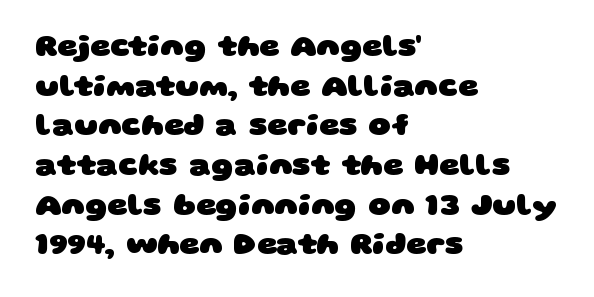
The image shows 31 px heavy, wide sans-serif type; set left-aligned, normal line spacing (1.28x), normal letter spacing, not underlined; low stroke contrast and a large x-height.
